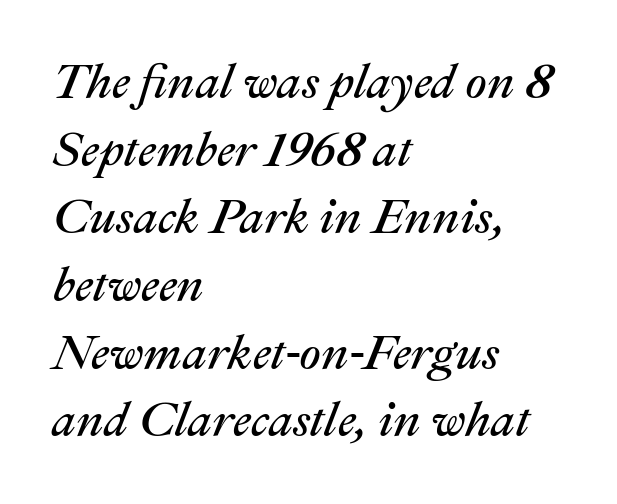
{"italic": "yes", "lean": "right", "slant_degrees": 22, "bold": "no", "weight": "regular", "width": "normal", "stroke_contrast": "medium", "x_height": "medium", "monospaced": "no", "underline": "no", "align": "left", "line_spacing": "normal", "line_spacing_ratio": 1.41, "letter_spacing": "normal", "letter_spacing_em": 0.0, "glyph_px": 48}
